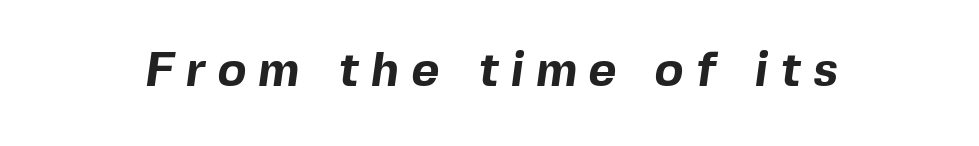
The face used here has the dense, thick strokes of a bold. Proportional: the letters do not fall into vertical columns. Type without underlining. Tracking here is generous; glyphs stand well apart from one another. Nothing sits at the stroke ends, so this counts as sans-serif.
